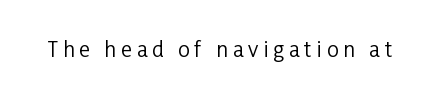
{"italic": "no", "bold": "no", "underline": "no", "letter_spacing": "wide", "letter_spacing_em": 0.23, "glyph_px": 21}
